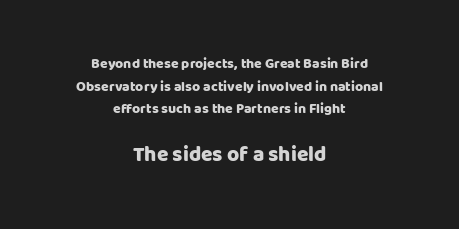
Leading: standard. Two sizes are in play, and the larger belongs to the second block. Nobody drew a line under any word here. These lines were composed using upright roman letters. The horizontal fit of the characters is conventional and even.
